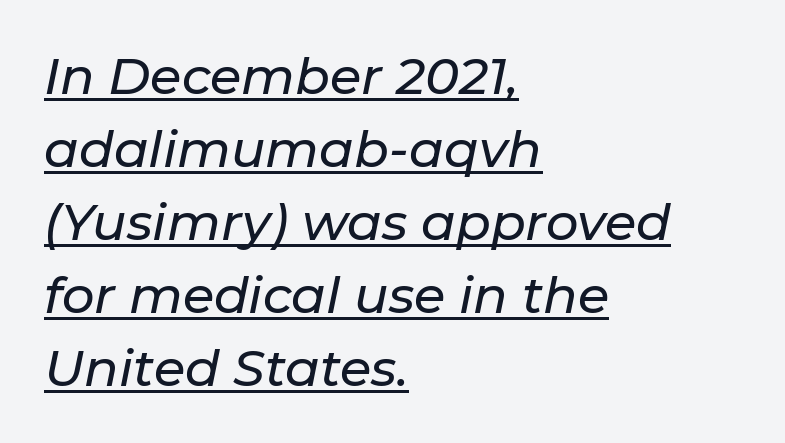
{"italic": "yes", "lean": "right", "slant_degrees": 11, "width": "normal", "stroke_contrast": "low", "x_height": "medium", "monospaced": "no", "underline": "yes", "align": "left", "line_spacing": "normal", "line_spacing_ratio": 1.43, "letter_spacing": "normal", "letter_spacing_em": 0.0, "glyph_px": 51}
